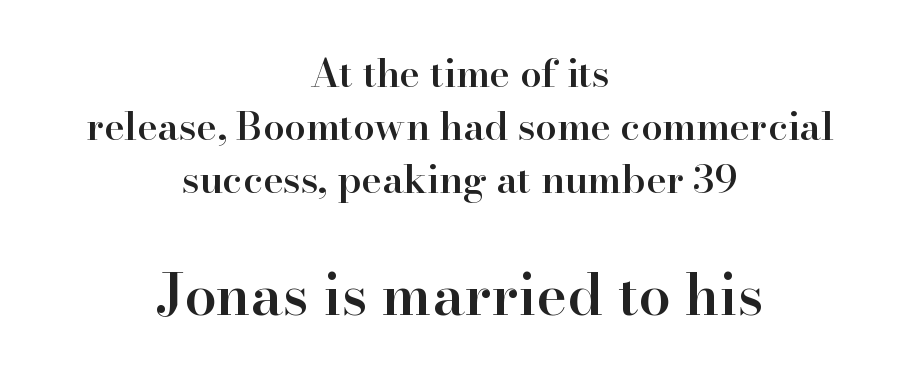
The image shows 58 px semibold serif type, upright; set centered, normal line spacing (1.36x), normal letter spacing, not underlined; the second (bottom) block is 1.49x larger; high stroke contrast and a small x-height.
